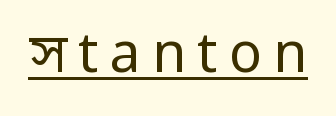
{"serif": "no", "italic": "no", "bold": "no", "weight": "regular", "width": "condensed", "stroke_contrast": "low", "underline": "yes", "letter_spacing": "wide", "letter_spacing_em": 0.21, "glyph_px": 55}
